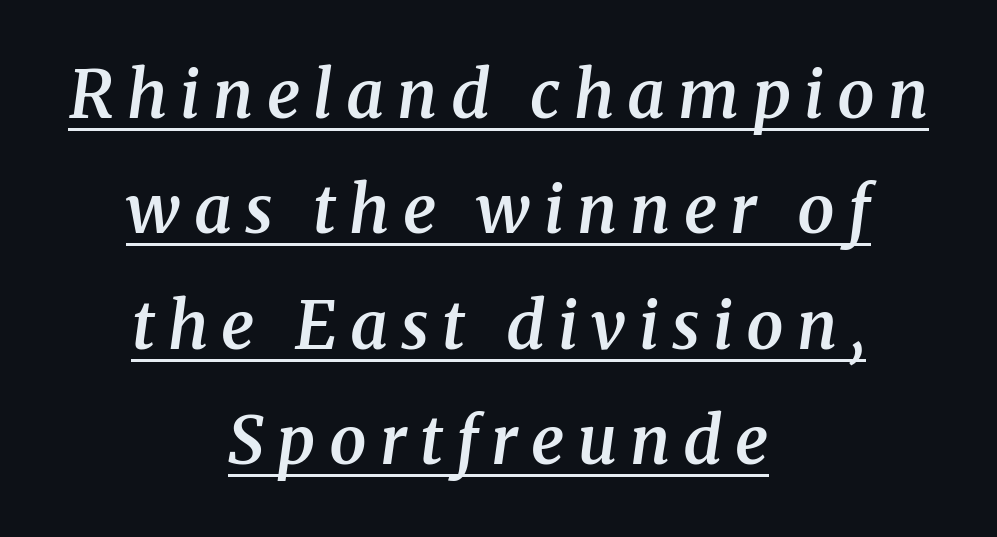
The image shows 66 px semibold serif type, italic (leaning right); set centered, line spacing 1.75x, unusually wide letter spacing (+0.2 em), underlined; medium stroke contrast and a medium x-height.
